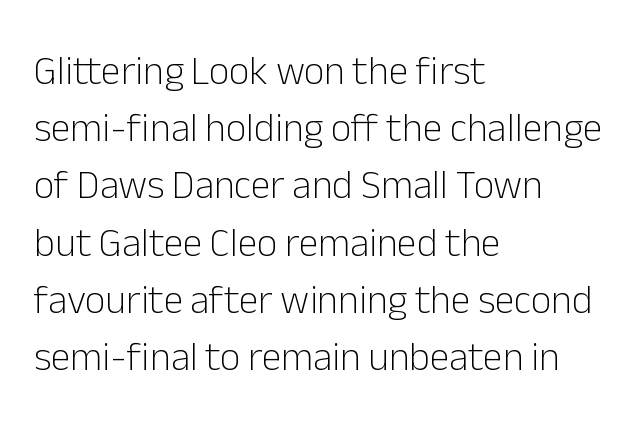
Q: Is the text bold? A: No.
Q: Is the text italic (slanted)? A: No, it is upright.
Q: Is the typeface a serif or a sans-serif typeface? A: Sans-serif.
Q: Is the text underlined? A: No.
Q: How is the paragraph aligned? A: Left-aligned.
Q: Is the spacing between letters normal or unusually wide? A: Normal.
Q: Is the spacing between lines tight, normal or loose? A: Normal.
Q: Width (condensed, normal, or wide)? A: Normal.
Q: Stroke contrast? A: Low.
Q: x-height? A: Medium.
Q: Monospaced? A: No.
